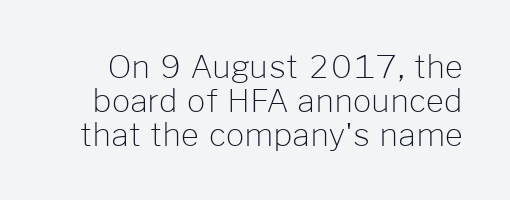
Q: Is the text bold? A: No.
Q: Is the text italic (slanted)? A: No, it is upright.
Q: Is the typeface a serif or a sans-serif typeface? A: Sans-serif.
Q: Is the text underlined? A: No.
Q: Is the spacing between letters normal or unusually wide? A: Normal.
Q: Is the spacing between lines tight, normal or loose? A: Tight.
Q: Width (condensed, normal, or wide)? A: Normal.
Q: Stroke contrast? A: Low.
Q: x-height? A: Medium.
Q: Monospaced? A: No.
